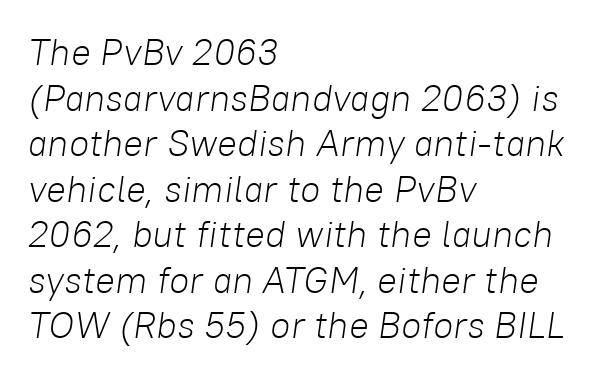
The image shows 37 px light type, italic (leaning right); set left-aligned, line spacing 1.23x, normal letter spacing, not underlined; low stroke contrast and a medium x-height.
